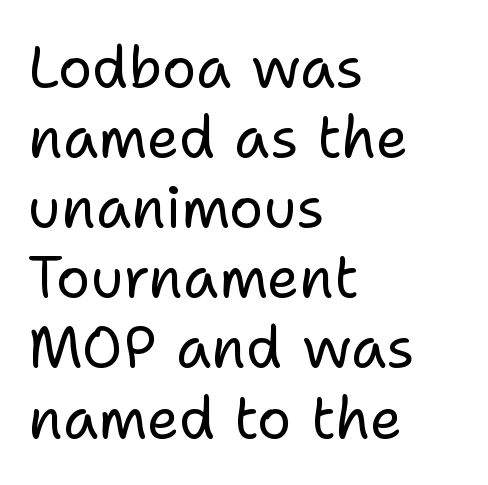
{"serif": "no", "italic": "no", "bold": "no", "weight": "regular", "width": "normal", "stroke_contrast": "low", "x_height": "medium", "monospaced": "no", "underline": "no", "align": "left", "line_spacing_ratio": 1.23, "letter_spacing": "normal", "letter_spacing_em": 0.0, "glyph_px": 57}
